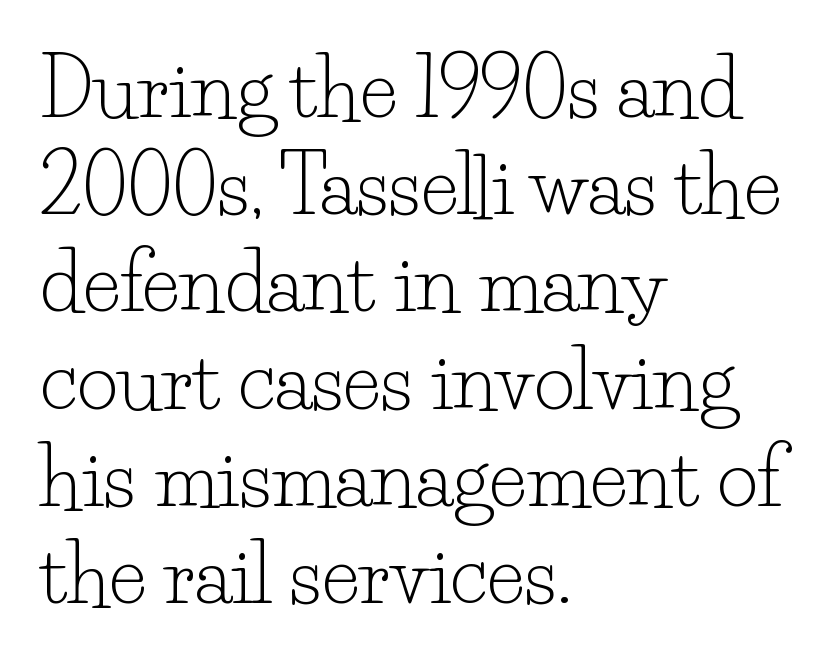
Check under the words: just untouched page. The passage is arranged the way most books set body copy — flush left. Here the designer chose a conventional face with non-uniform glyph widths. The strokes carry an ordinary text weight at most. Is this a sans? No — the strokes have serifs.
